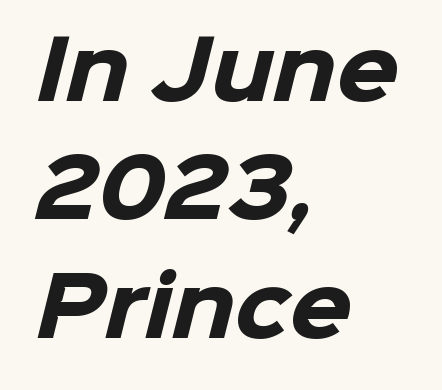
Horizontal bands of white between lines are of average thickness. Honestly, there is no underline to notice here at all. The rendering uses natural spacing where letterforms have individual widths. Chunky letters — that's bold for sure. Horizontally, the lines are justified to the leading edge only.
